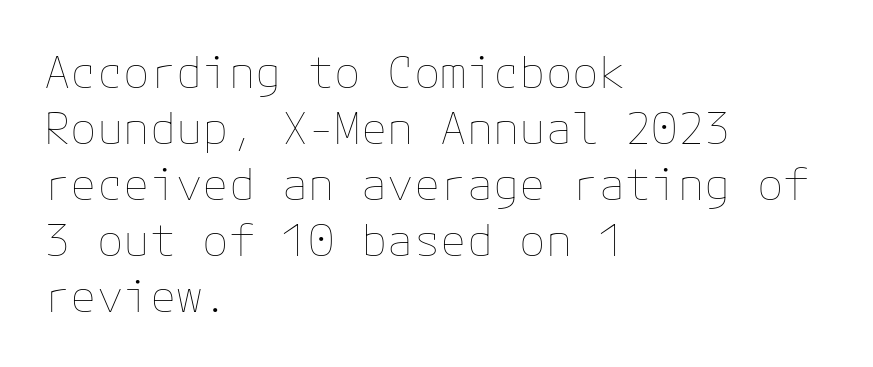
Leading: standard. One-word summary of the alignment: left. Students, note that the glyphs here touch the page at normal intervals. This sample uses an upright cut, with every glyph sitting square on the baseline. Each stroke keeps to a modest, everyday thickness or less.
